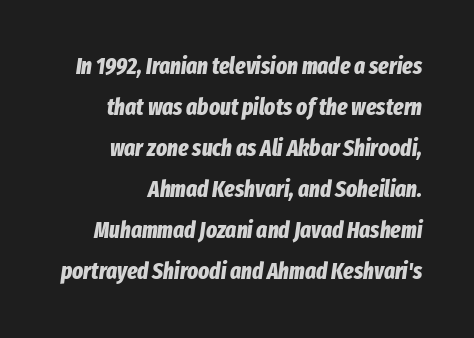
The image shows 23 px bold type, italic (leaning right); set right-aligned, line spacing 1.78x, normal letter spacing, not underlined.
